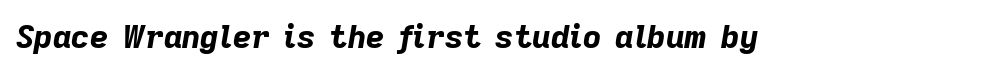
{"italic": "yes", "lean": "right", "slant_degrees": 9, "bold": "yes", "weight": "bold", "width": "normal", "stroke_contrast": "low", "x_height": "medium", "monospaced": "no", "underline": "no", "letter_spacing": "normal", "letter_spacing_em": 0.0, "glyph_px": 32}
